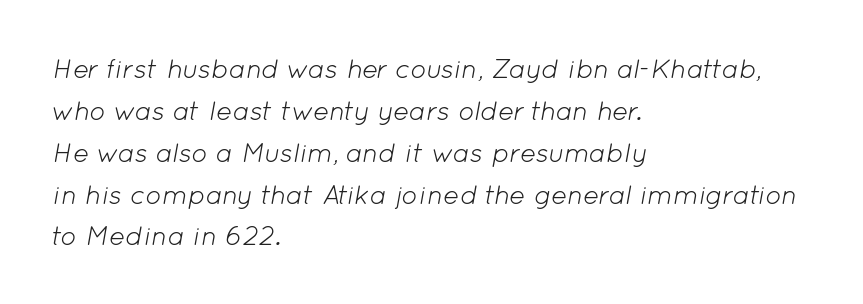
The image shows 27 px text type, italic (leaning right); set left-aligned, normal line spacing (1.55x), normal letter spacing, not underlined.
